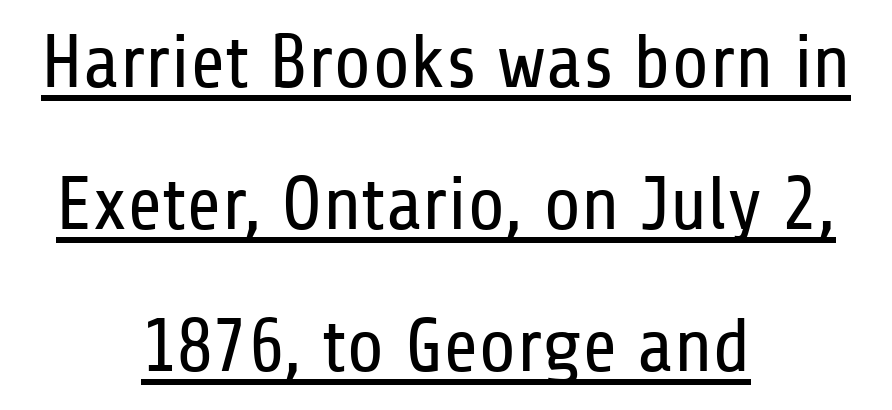
The image shows 76 px regular-weight, condensed sans-serif type, upright; set centered, line spacing 1.87x, normal letter spacing, underlined; low stroke contrast and a medium x-height.
